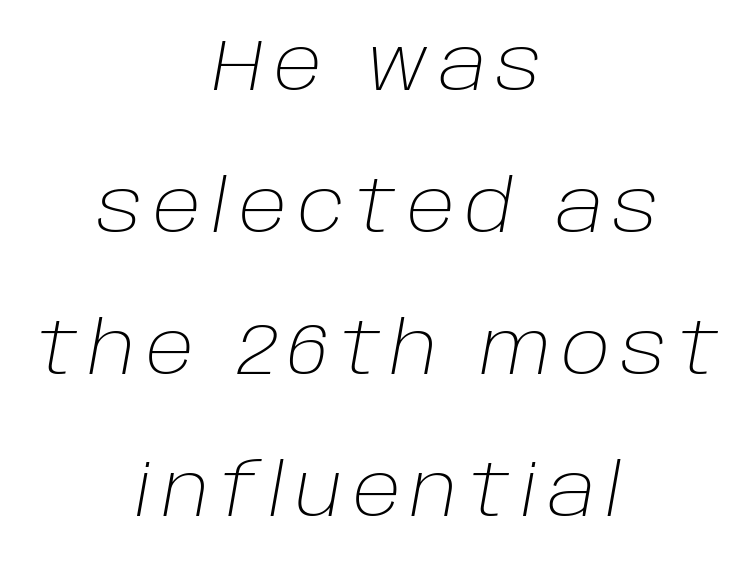
Q: Is the text bold? A: No.
Q: Is the text italic (slanted)? A: Yes, it leans right by about 10 degrees.
Q: Is the text underlined? A: No.
Q: How is the paragraph aligned? A: Centered.
Q: Is the spacing between lines tight, normal or loose? A: Loose.
Q: Width (condensed, normal, or wide)? A: Normal.
Q: Stroke contrast? A: Low.
Q: x-height? A: Large.
Q: Monospaced? A: No.
